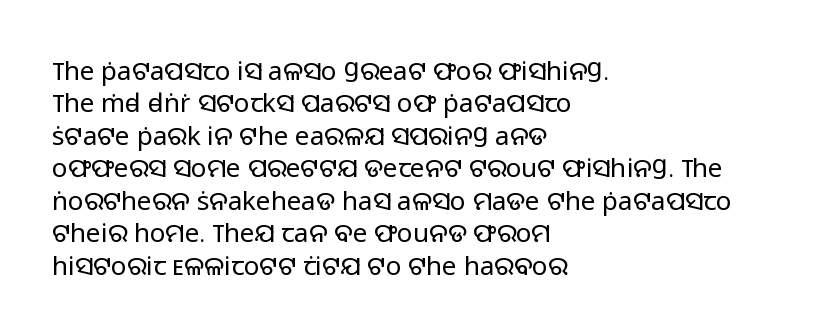
Q: Is the text bold? A: No.
Q: Is the text italic (slanted)? A: No, it is upright.
Q: Is the text underlined? A: No.
Q: How is the paragraph aligned? A: Left-aligned.
Q: Is the spacing between letters normal or unusually wide? A: Normal.
Q: Is the spacing between lines tight, normal or loose? A: Normal.
